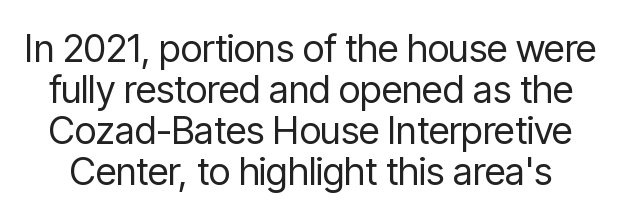
The image shows 38 px regular-weight, condensed sans-serif type, upright; set tight line spacing (1.08x), normal letter spacing, not underlined; low stroke contrast and a medium x-height.
